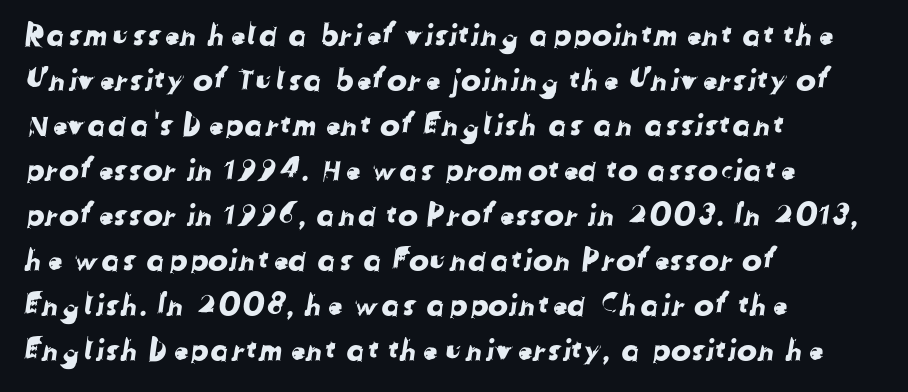
Q: Is the typeface a serif or a sans-serif typeface? A: Sans-serif.
Q: Is the text underlined? A: No.
Q: How is the paragraph aligned? A: Left-aligned.
Q: Is the spacing between letters normal or unusually wide? A: Normal.
Q: Is the spacing between lines tight, normal or loose? A: Normal.
Q: Width (condensed, normal, or wide)? A: Normal.
Q: Stroke contrast? A: Low.
Q: x-height? A: Medium.
Q: Monospaced? A: No.
